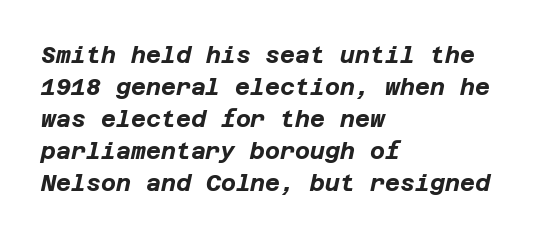
{"italic": "yes", "lean": "right", "slant_degrees": 12, "bold": "yes", "underline": "no", "align": "left", "line_spacing": "normal", "line_spacing_ratio": 1.39, "letter_spacing": "normal", "letter_spacing_em": 0.0, "glyph_px": 23}
